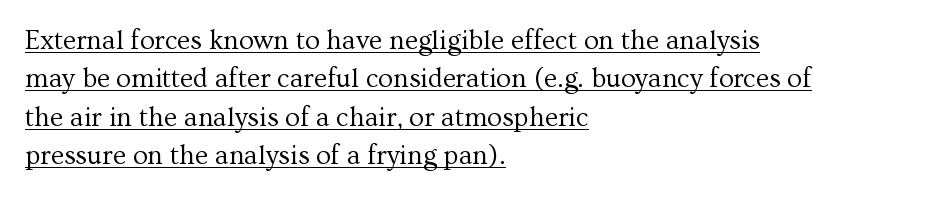
Reading down the column, the eye jumps a familiar distance to each next line. The lines in this sample share a left origin and differ only in where they stop. The font's upright variant was chosen for this text. Compared with undecorated copy, this sample adds a rule below the words. Nobody touched the tracking dial on this one.
